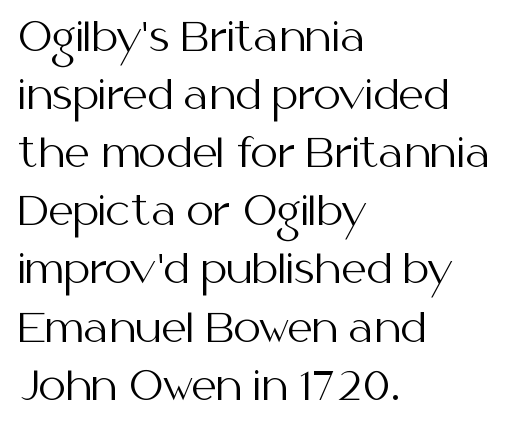
Q: Is the text bold? A: No.
Q: Is the text italic (slanted)? A: No, it is upright.
Q: Is the typeface a serif or a sans-serif typeface? A: Sans-serif.
Q: Is the text underlined? A: No.
Q: How is the paragraph aligned? A: Left-aligned.
Q: Is the spacing between letters normal or unusually wide? A: Normal.
Q: Is the spacing between lines tight, normal or loose? A: Normal.
Q: Width (condensed, normal, or wide)? A: Normal.
Q: Stroke contrast? A: Medium.
Q: x-height? A: Medium.
Q: Monospaced? A: No.
